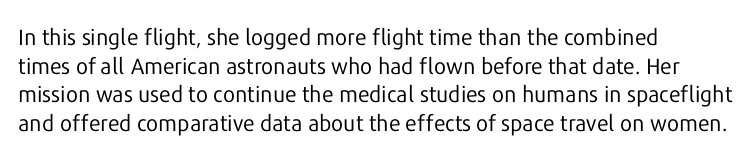
Check the space under the baseline: it is left empty. Characters follow at the spacing the type designer built in. These glyphs show unthickened strokes, regular width or finer. This is the regular roman posture of the typeface. A typesetter would call this leading conventional body-copy spacing. The compositor pushed each line to the left boundary.
